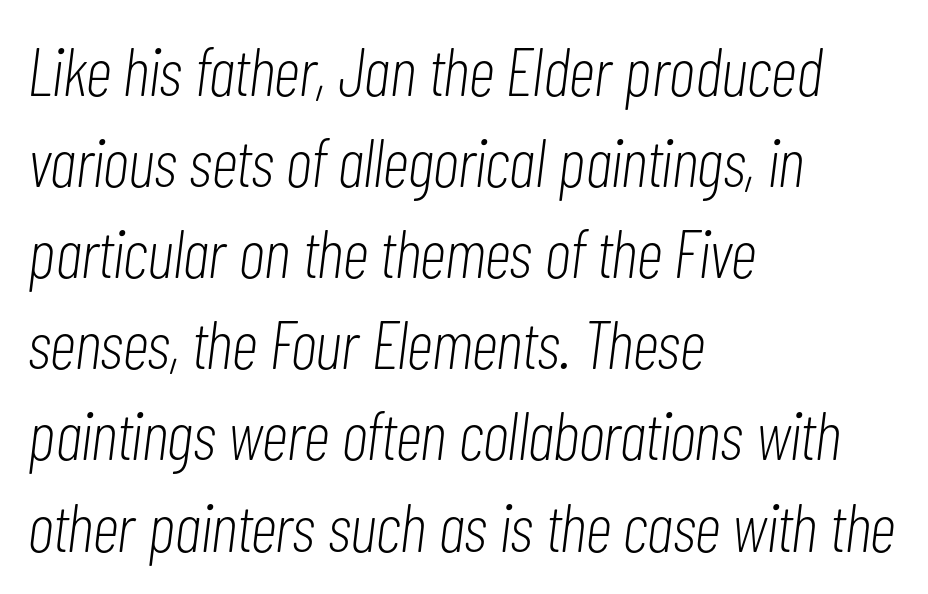
Q: Is the text bold? A: No.
Q: Is the text italic (slanted)? A: Yes, it leans right by about 7 degrees.
Q: Is the text underlined? A: No.
Q: How is the paragraph aligned? A: Left-aligned.
Q: Is the spacing between letters normal or unusually wide? A: Normal.
Q: Is the spacing between lines tight, normal or loose? A: Normal.
Q: Width (condensed, normal, or wide)? A: Condensed.
Q: Stroke contrast? A: Low.
Q: x-height? A: Medium.
Q: Monospaced? A: No.
